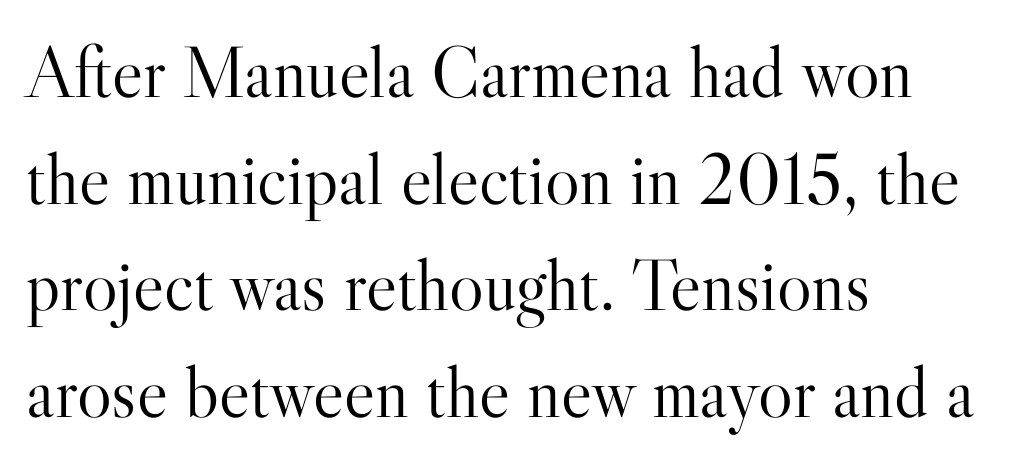
The image shows 73 px light serif type, upright; set left-aligned, normal line spacing (1.46x), normal letter spacing, not underlined; high stroke contrast and a small x-height.
